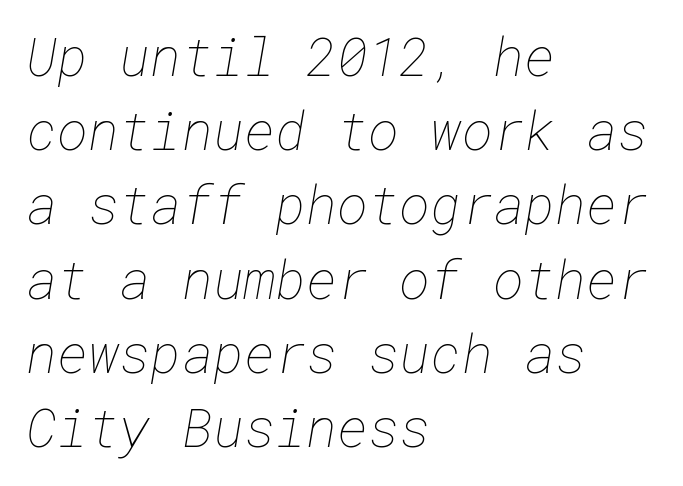
Q: Is the text bold? A: No.
Q: Is the text underlined? A: No.
Q: How is the paragraph aligned? A: Left-aligned.
Q: Is the spacing between letters normal or unusually wide? A: Normal.
Q: Is the spacing between lines tight, normal or loose? A: Normal.
Q: Width (condensed, normal, or wide)? A: Normal.
Q: Stroke contrast? A: Low.
Q: x-height? A: Medium.
